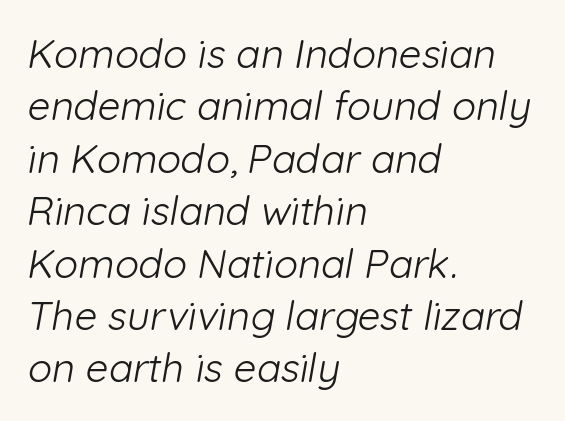
Q: Is the text bold? A: No.
Q: Is the typeface a serif or a sans-serif typeface? A: Sans-serif.
Q: Is the text underlined? A: No.
Q: How is the paragraph aligned? A: Left-aligned.
Q: Is the spacing between letters normal or unusually wide? A: Normal.
Q: Is the spacing between lines tight, normal or loose? A: Normal.
Q: Width (condensed, normal, or wide)? A: Normal.
Q: Stroke contrast? A: Low.
Q: x-height? A: Medium.
Q: Monospaced? A: No.
